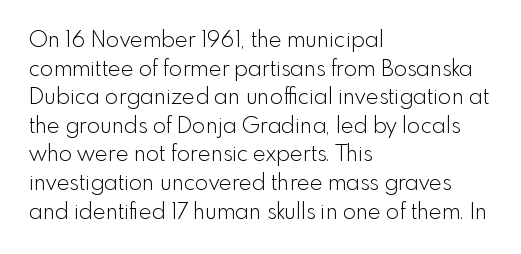
The image shows 22 px text type, upright; set left-aligned, normal line spacing (1.3x), normal letter spacing, not underlined.
